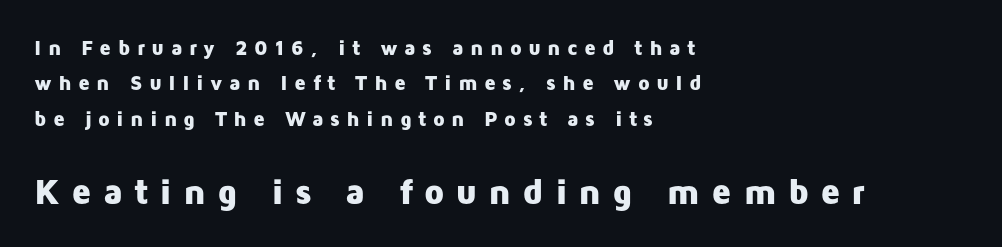
{"serif": "no", "italic": "no", "bold": "yes", "weight": "heavy", "width": "normal", "stroke_contrast": "low", "x_height": "medium", "monospaced": "no", "underline": "no", "align": "left", "line_spacing": "normal", "line_spacing_ratio": 1.69, "letter_spacing": "wide", "letter_spacing_em": 0.3, "larger_block": "second", "size_ratio": 1.71, "glyph_px": 36}
